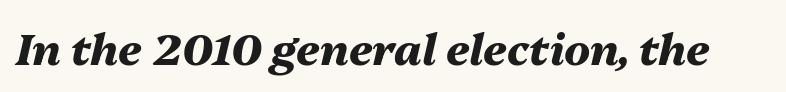
The image shows 43 px heavy type, italic (leaning right); set normal letter spacing, not underlined; medium stroke contrast and a medium x-height.
